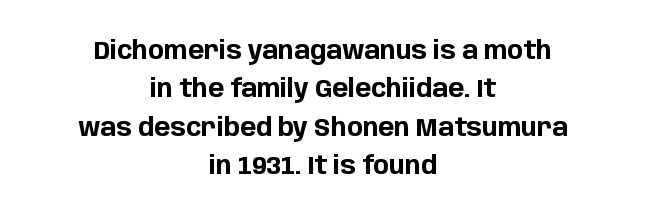
Q: Is the text bold? A: Yes.
Q: Is the text italic (slanted)? A: No, it is upright.
Q: Is the text underlined? A: No.
Q: How is the paragraph aligned? A: Centered.
Q: Is the spacing between letters normal or unusually wide? A: Normal.
Q: Is the spacing between lines tight, normal or loose? A: Normal.
